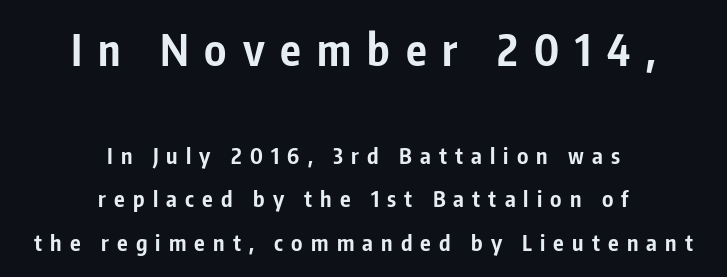
Q: Is the text bold? A: Yes.
Q: Is the text italic (slanted)? A: No, it is upright.
Q: Is the typeface a serif or a sans-serif typeface? A: Sans-serif.
Q: Is the text underlined? A: No.
Q: How is the paragraph aligned? A: Centered.
Q: Is the spacing between letters normal or unusually wide? A: Unusually wide.
Q: Is the spacing between lines tight, normal or loose? A: Loose.
Q: Which block of text is set in a larger size, the first (top) or the second (bottom)? A: The first (top) one.
Q: Width (condensed, normal, or wide)? A: Condensed.
Q: Stroke contrast? A: Low.
Q: x-height? A: Medium.
Q: Monospaced? A: No.
